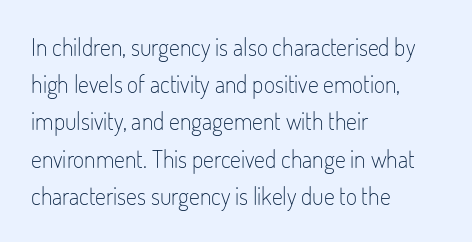
The image shows 24 px text type, upright; set left-aligned, normal line spacing (1.55x), normal letter spacing, not underlined.
